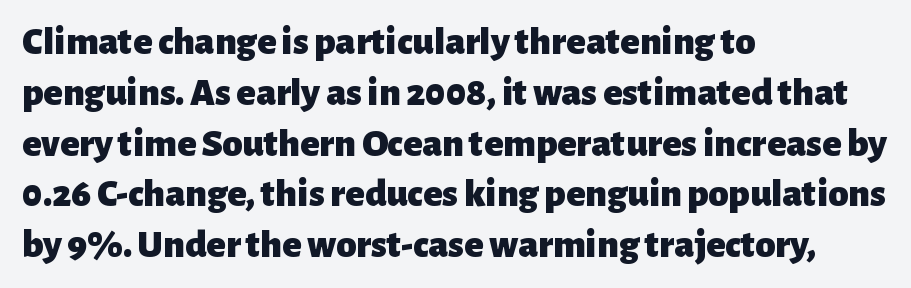
{"serif": "no", "italic": "no", "bold": "yes", "weight": "heavy", "width": "normal", "stroke_contrast": "low", "x_height": "medium", "monospaced": "no", "underline": "no", "align": "left", "line_spacing": "normal", "line_spacing_ratio": 1.27, "letter_spacing": "normal", "letter_spacing_em": 0.0, "glyph_px": 40}
